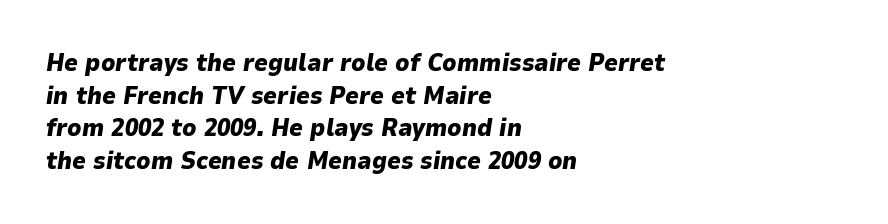
Q: Is the text bold? A: Yes.
Q: Is the text italic (slanted)? A: Yes, it leans right by about 9 degrees.
Q: Is the text underlined? A: No.
Q: How is the paragraph aligned? A: Left-aligned.
Q: Is the spacing between letters normal or unusually wide? A: Normal.
Q: Is the spacing between lines tight, normal or loose? A: Normal.
